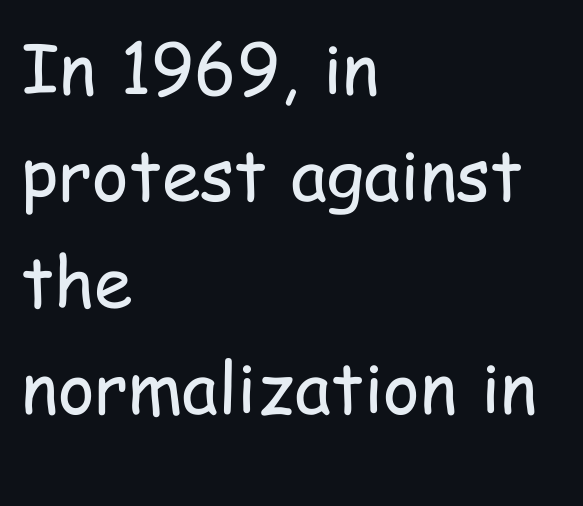
The image shows 70 px regular-weight, condensed sans-serif type, upright; set left-aligned, normal line spacing (1.52x), normal letter spacing, not underlined; low stroke contrast and a medium x-height.
